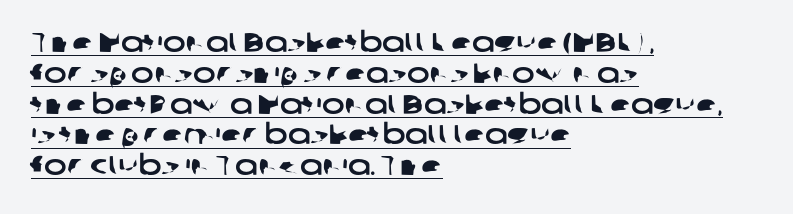
Baseline-to-baseline distance is barely more than the letter height. Notice how a bar underscores the lettering throughout. Honestly, the letter spacing is just normal — you wouldn't notice it. This rendering uses left alignment, leaving the right contour irregular.
